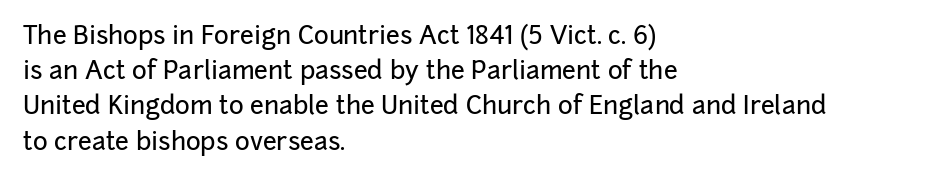
Q: Is the text italic (slanted)? A: No, it is upright.
Q: Is the text underlined? A: No.
Q: How is the paragraph aligned? A: Left-aligned.
Q: Is the spacing between letters normal or unusually wide? A: Normal.
Q: Is the spacing between lines tight, normal or loose? A: Normal.
